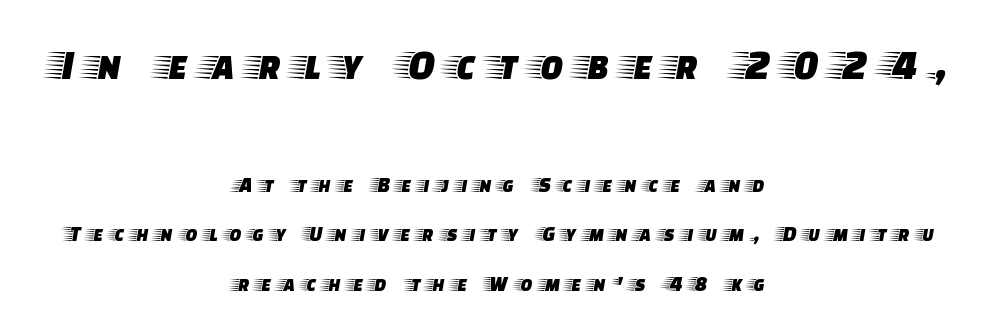
Q: Is the text italic (slanted)? A: Yes.
Q: Is the typeface a serif or a sans-serif typeface? A: Serif.
Q: Is the text underlined? A: No.
Q: How is the paragraph aligned? A: Centered.
Q: Is the spacing between letters normal or unusually wide? A: Unusually wide.
Q: Is the spacing between lines tight, normal or loose? A: Loose.
Q: Which block of text is set in a larger size, the first (top) or the second (bottom)? A: The first (top) one.
Q: Width (condensed, normal, or wide)? A: Wide.
Q: Stroke contrast? A: Low.
Q: x-height? A: Large.
Q: Monospaced? A: No.
